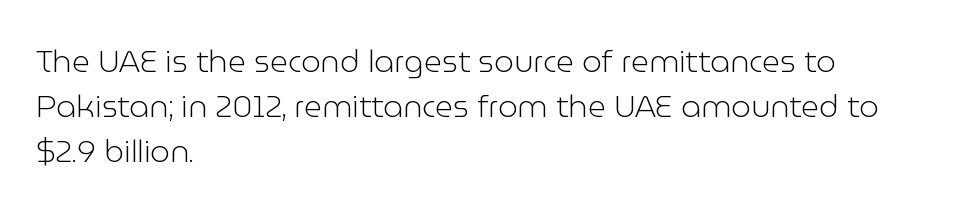
The image shows 31 px light sans-serif type, upright; set left-aligned, normal line spacing (1.45x), normal letter spacing, not underlined; low stroke contrast and a medium x-height.
